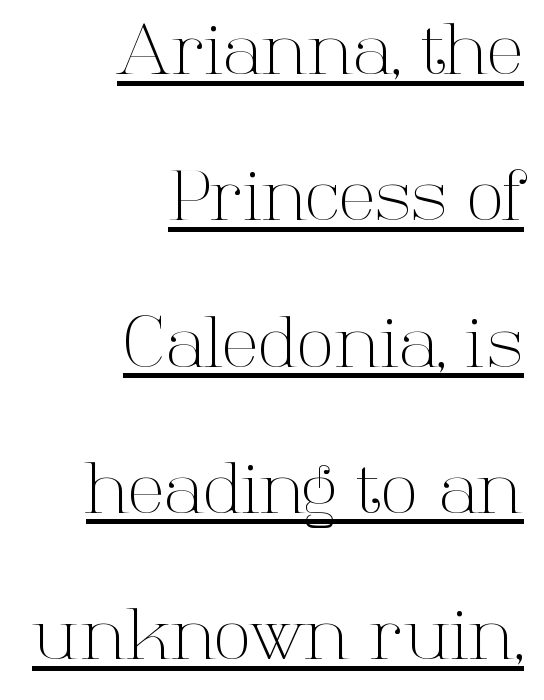
Q: Is the text bold? A: No.
Q: Is the text italic (slanted)? A: No, it is upright.
Q: Is the typeface a serif or a sans-serif typeface? A: Serif.
Q: Is the text underlined? A: Yes.
Q: How is the paragraph aligned? A: Right-aligned.
Q: Is the spacing between letters normal or unusually wide? A: Normal.
Q: Is the spacing between lines tight, normal or loose? A: Loose.
Q: Width (condensed, normal, or wide)? A: Normal.
Q: Stroke contrast? A: High.
Q: x-height? A: Medium.
Q: Monospaced? A: No.
